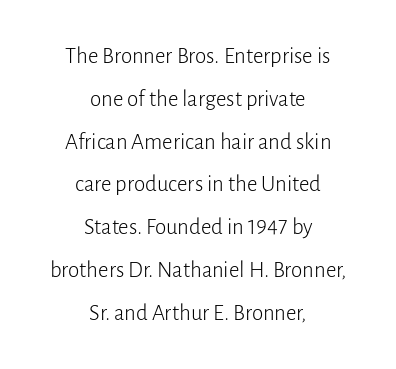
The image shows 23 px text type, upright; set centered, line spacing 1.86x, normal letter spacing, not underlined.
